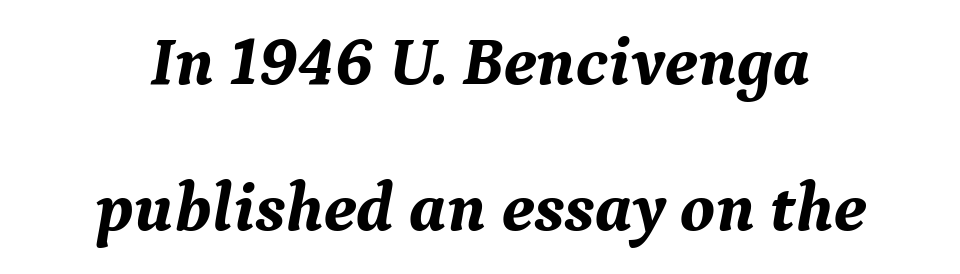
Q: Is the text bold? A: Yes.
Q: Is the text italic (slanted)? A: Yes, it leans right by about 9 degrees.
Q: Is the typeface a serif or a sans-serif typeface? A: Serif.
Q: Is the text underlined? A: No.
Q: How is the paragraph aligned? A: Centered.
Q: Is the spacing between letters normal or unusually wide? A: Normal.
Q: Is the spacing between lines tight, normal or loose? A: Loose.
Q: Width (condensed, normal, or wide)? A: Normal.
Q: Stroke contrast? A: Medium.
Q: x-height? A: Medium.
Q: Monospaced? A: No.
